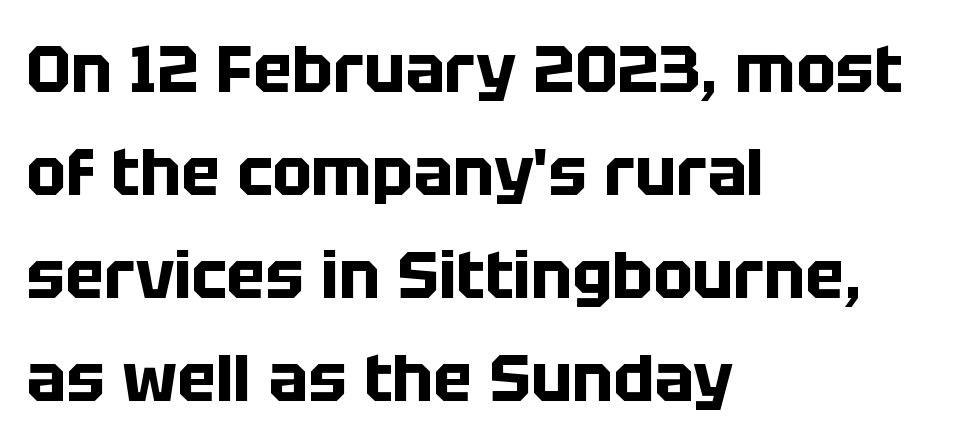
Q: Is the text bold? A: Yes.
Q: Is the text italic (slanted)? A: No, it is upright.
Q: Is the typeface a serif or a sans-serif typeface? A: Sans-serif.
Q: Is the text underlined? A: No.
Q: How is the paragraph aligned? A: Left-aligned.
Q: Is the spacing between letters normal or unusually wide? A: Normal.
Q: Is the spacing between lines tight, normal or loose? A: Normal.
Q: Width (condensed, normal, or wide)? A: Normal.
Q: Stroke contrast? A: Low.
Q: x-height? A: Large.
Q: Monospaced? A: No.
